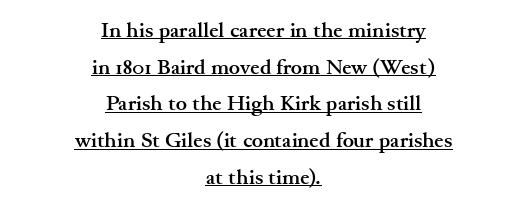
Q: Is the text bold? A: Yes.
Q: Is the text italic (slanted)? A: No, it is upright.
Q: Is the text underlined? A: Yes.
Q: How is the paragraph aligned? A: Centered.
Q: Is the spacing between letters normal or unusually wide? A: Normal.
